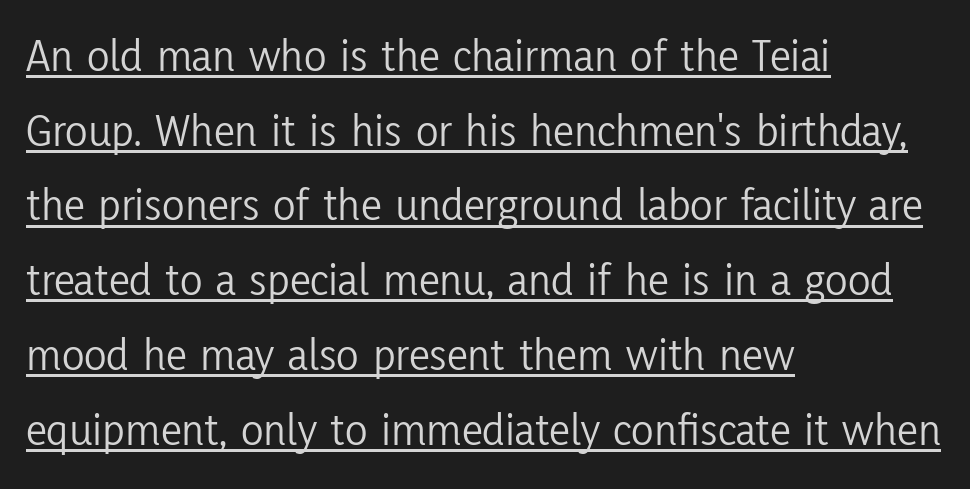
The image shows 47 px light, condensed sans-serif type, upright; set left-aligned, normal line spacing (1.59x), normal letter spacing, underlined; low stroke contrast and a medium x-height.
